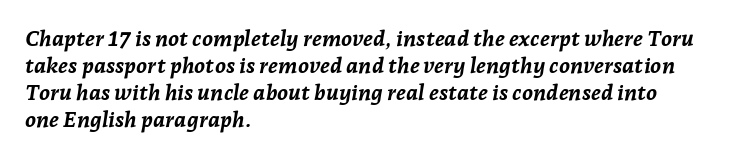
The rendering anchors every line to the left-hand side. The gaps between neighbouring characters are ordinary and unremarkable. The gap between lines stays unmarked. Emphasis-style slanted type is in use. These words are printed bold, with thick strokes throughout.
